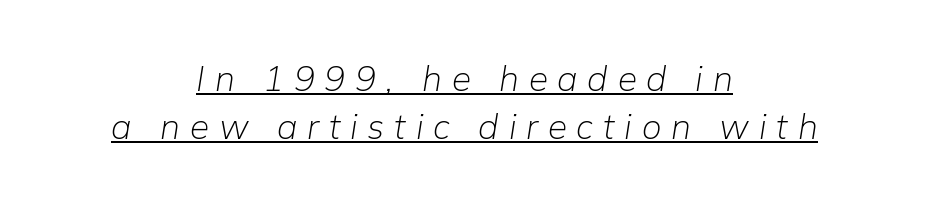
The image shows 35 px light type, italic (leaning right); set centered, normal line spacing (1.36x), unusually wide letter spacing (+0.28 em), underlined; low stroke contrast and a medium x-height.
